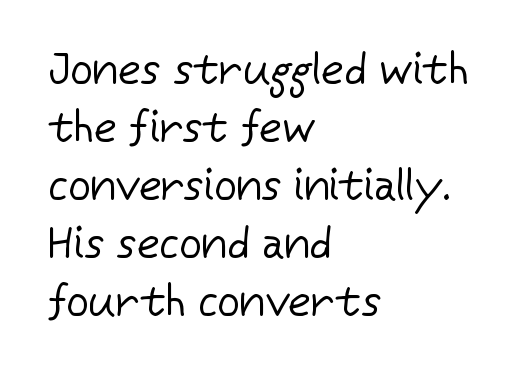
Q: Is the text bold? A: No.
Q: Is the text italic (slanted)? A: No, it is upright.
Q: Is the typeface a serif or a sans-serif typeface? A: Sans-serif.
Q: Is the text underlined? A: No.
Q: How is the paragraph aligned? A: Left-aligned.
Q: Is the spacing between letters normal or unusually wide? A: Normal.
Q: Is the spacing between lines tight, normal or loose? A: Normal.
Q: Width (condensed, normal, or wide)? A: Normal.
Q: Stroke contrast? A: Low.
Q: x-height? A: Medium.
Q: Monospaced? A: No.
